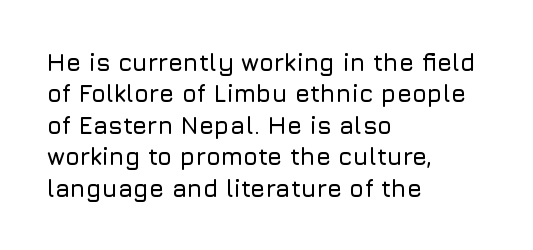
Here the glyphs are tracked normally, forming tight word shapes. Type without underlining. A roman cut, with each character standing at attention. A classic flush-left, rag-right setting is used for this passage.
